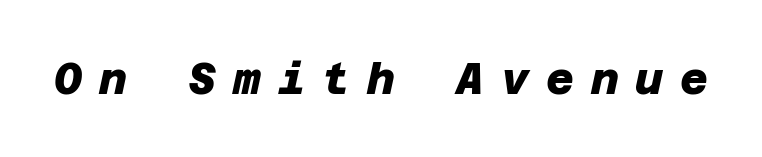
The image shows 43 px heavy sans-serif type; set unusually wide letter spacing (+0.39 em), not underlined; low stroke contrast and a large x-height.
